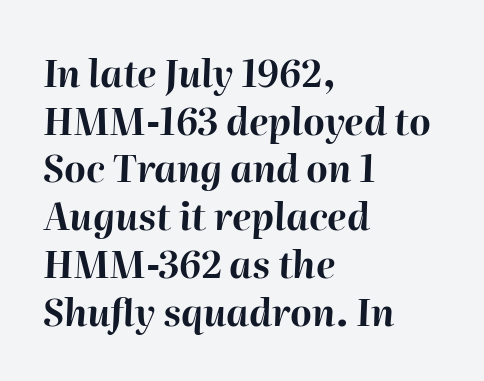
Q: Is the text bold? A: Yes.
Q: Is the text italic (slanted)? A: Yes, it leans right by about 2 degrees.
Q: Is the text underlined? A: No.
Q: How is the paragraph aligned? A: Left-aligned.
Q: Is the spacing between letters normal or unusually wide? A: Normal.
Q: Is the spacing between lines tight, normal or loose? A: Normal.
Q: Width (condensed, normal, or wide)? A: Normal.
Q: Stroke contrast? A: High.
Q: x-height? A: Medium.
Q: Monospaced? A: No.
